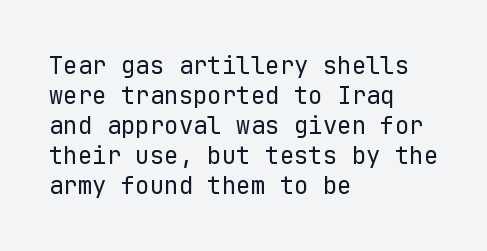
Honestly, there is no underline to notice here at all. The font's upright variant was chosen for this text. Horizontally, the lines are justified to the leading edge only. Bold? No — there's no thickening of the strokes.
